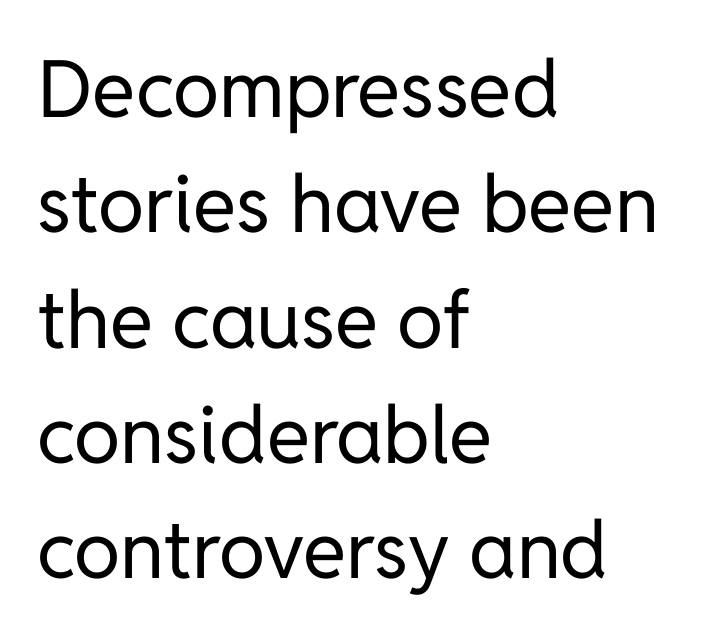
{"serif": "no", "italic": "no", "bold": "no", "weight": "regular", "width": "normal", "stroke_contrast": "low", "x_height": "medium", "monospaced": "no", "underline": "no", "align": "left", "line_spacing": "normal", "line_spacing_ratio": 1.46, "letter_spacing": "normal", "letter_spacing_em": 0.0, "glyph_px": 79}
